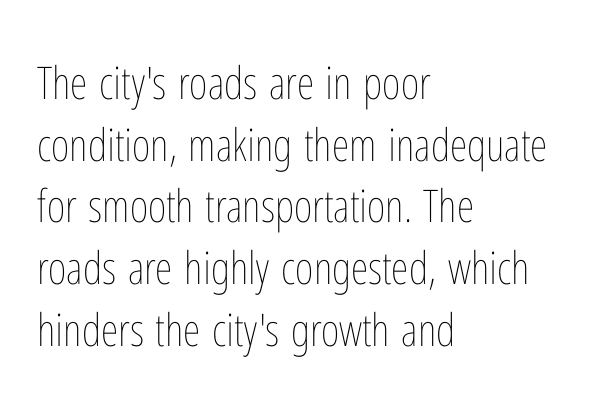
{"italic": "no", "bold": "no", "weight": "thin", "width": "condensed", "stroke_contrast": "low", "x_height": "medium", "monospaced": "no", "underline": "no", "align": "left", "line_spacing": "normal", "line_spacing_ratio": 1.37, "letter_spacing": "normal", "letter_spacing_em": 0.0, "glyph_px": 45}
